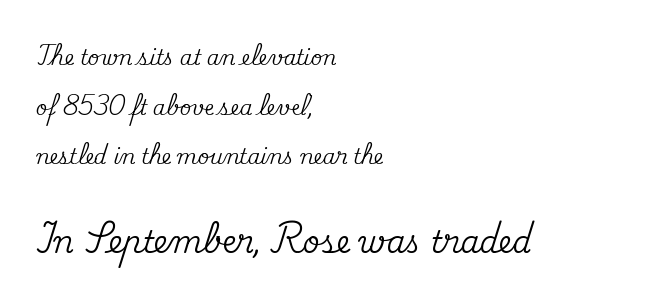
Q: Is the text italic (slanted)? A: Yes.
Q: Is the typeface a serif or a sans-serif typeface? A: Serif.
Q: Is the text underlined? A: No.
Q: How is the paragraph aligned? A: Left-aligned.
Q: Is the spacing between letters normal or unusually wide? A: Normal.
Q: Is the spacing between lines tight, normal or loose? A: Loose.
Q: Which block of text is set in a larger size, the first (top) or the second (bottom)? A: The second (bottom) one.
Q: Width (condensed, normal, or wide)? A: Normal.
Q: Stroke contrast? A: Medium.
Q: x-height? A: Small.
Q: Monospaced? A: No.
